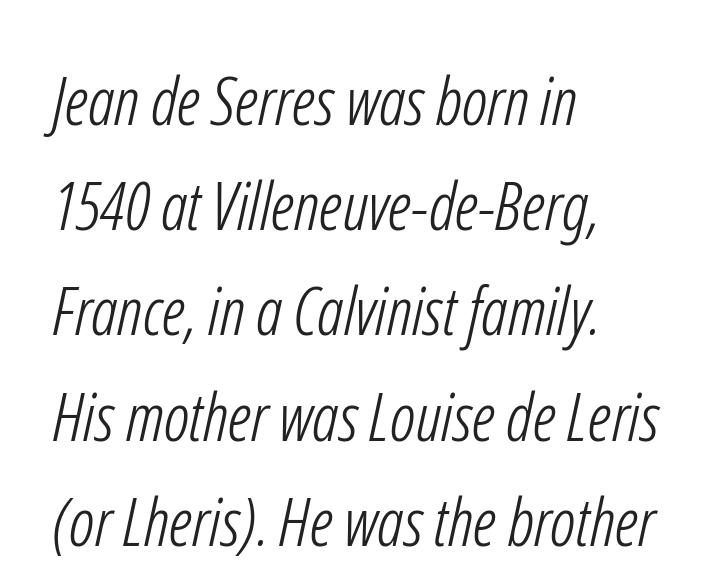
The strokes carry an ordinary text weight at most. Is the letter spacing exaggerated? No — it looks like the ordinary default. The rendering anchors every line to the left-hand side. Spacing verdict: proportional, widths tailored to each character.
